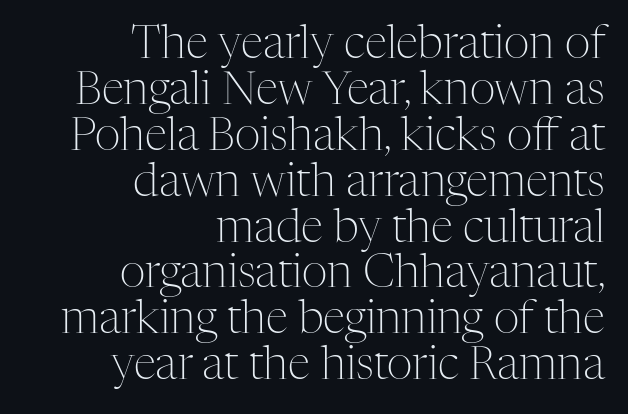
The image shows 45 px light serif type, upright; set right-aligned, tight line spacing (1.02x), normal letter spacing, not underlined; medium stroke contrast and a medium x-height.
